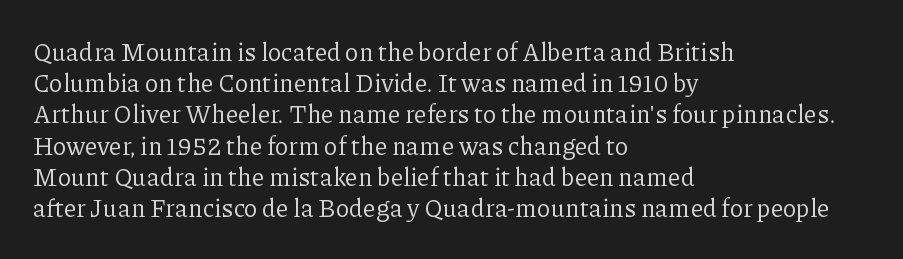
{"italic": "no", "bold": "no", "underline": "no", "align": "left", "line_spacing": "normal", "line_spacing_ratio": 1.25, "letter_spacing": "normal", "letter_spacing_em": 0.0, "glyph_px": 25}
